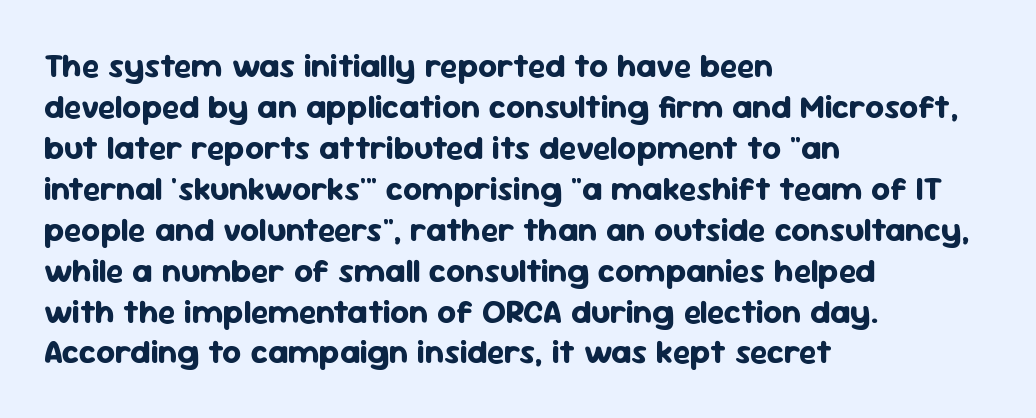
Q: Is the text bold? A: Yes.
Q: Is the text italic (slanted)? A: No, it is upright.
Q: Is the typeface a serif or a sans-serif typeface? A: Sans-serif.
Q: Is the text underlined? A: No.
Q: How is the paragraph aligned? A: Left-aligned.
Q: Is the spacing between letters normal or unusually wide? A: Normal.
Q: Width (condensed, normal, or wide)? A: Normal.
Q: Stroke contrast? A: Low.
Q: x-height? A: Medium.
Q: Monospaced? A: No.
